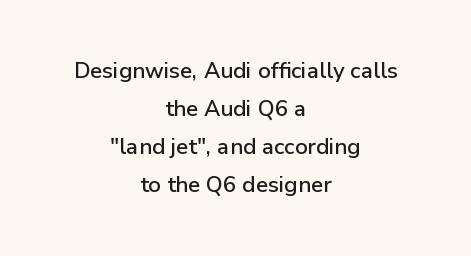
Casual observation: everything's sitting right in the middle. Tracking here is standard; glyphs follow each other at the usual distance. Does the lettering tilt? It doesn't — this is upright. Clear beneath every line of the passage.
